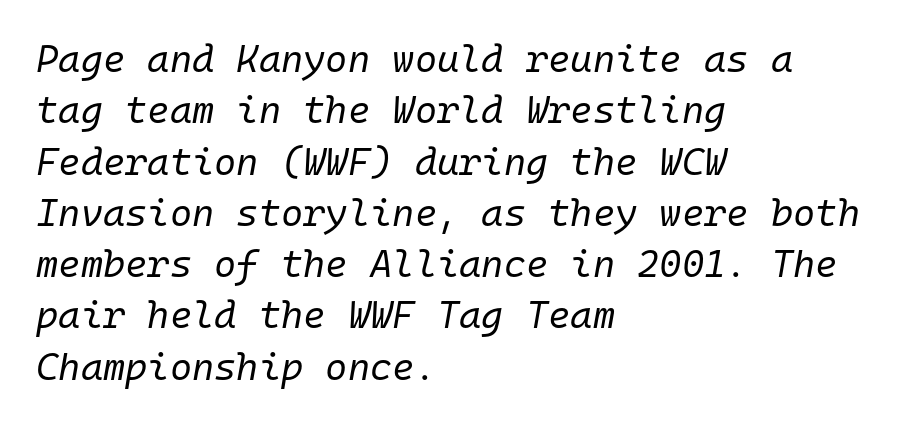
Q: Is the text bold? A: No.
Q: Is the text italic (slanted)? A: Yes, it leans right by about 10 degrees.
Q: Is the text underlined? A: No.
Q: How is the paragraph aligned? A: Left-aligned.
Q: Is the spacing between letters normal or unusually wide? A: Normal.
Q: Is the spacing between lines tight, normal or loose? A: Normal.
Q: Width (condensed, normal, or wide)? A: Normal.
Q: Stroke contrast? A: Low.
Q: x-height? A: Medium.
Q: Monospaced? A: Yes.
